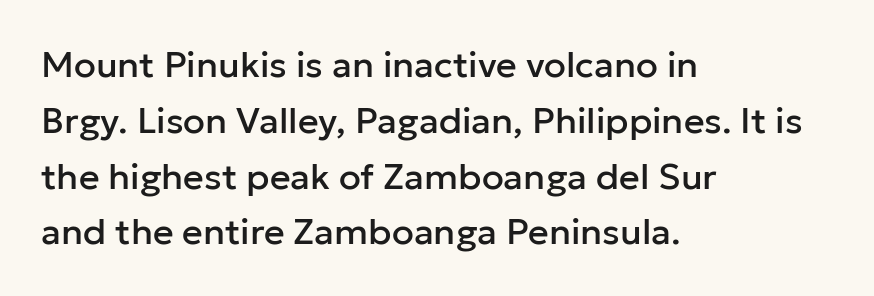
A typesetter would call this proportional, since set widths differ per character. Which margin do the lines hug? The left one — the right edge is uneven. Words appear dense and cohesive because spacing is normal. No feet cap the strokes, marking this as sans-serif type. This sample keeps an unexceptional amount of space between lines.
